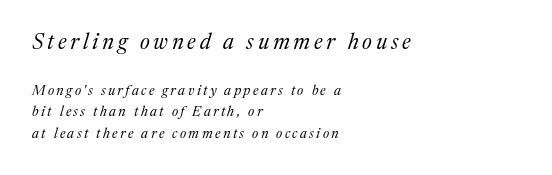
The image shows 22 px text type, italic (leaning right); set left-aligned, normal line spacing (1.55x), not underlined; the first (top) block is 1.57x larger.
